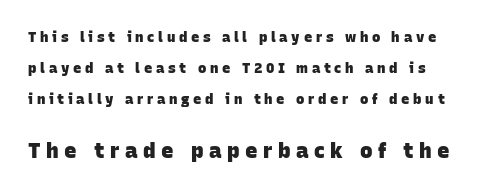
Q: Is the text bold? A: Yes.
Q: Is the text underlined? A: No.
Q: Is the spacing between letters normal or unusually wide? A: Unusually wide.
Q: Is the spacing between lines tight, normal or loose? A: Loose.
Q: Which block of text is set in a larger size, the first (top) or the second (bottom)? A: The second (bottom) one.
